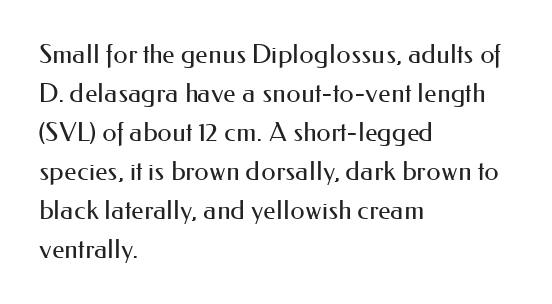
Q: Is the text bold? A: No.
Q: Is the text italic (slanted)? A: No, it is upright.
Q: Is the text underlined? A: No.
Q: How is the paragraph aligned? A: Left-aligned.
Q: Is the spacing between letters normal or unusually wide? A: Normal.
Q: Is the spacing between lines tight, normal or loose? A: Normal.
